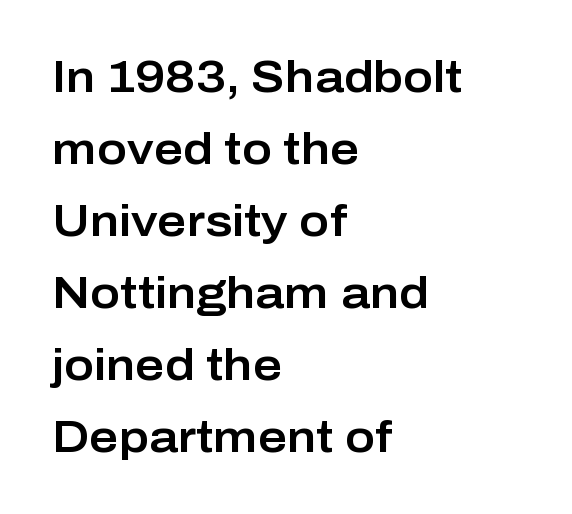
{"serif": "no", "italic": "no", "width": "normal", "stroke_contrast": "low", "x_height": "medium", "monospaced": "no", "underline": "no", "align": "left", "line_spacing": "normal", "line_spacing_ratio": 1.6, "letter_spacing": "normal", "letter_spacing_em": 0.0, "glyph_px": 45}
